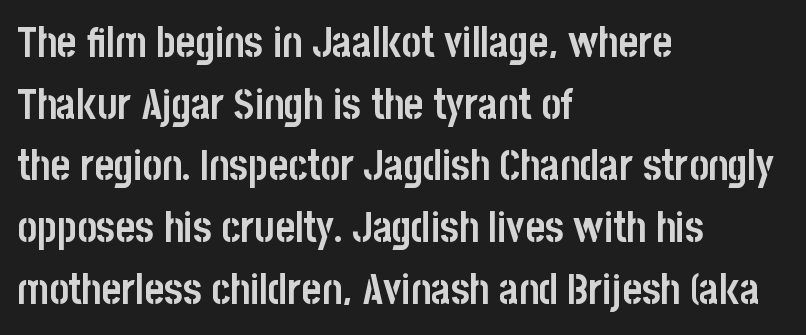
Spacing verdict: proportional, widths tailored to each character. This rendering features lettering with no underline. Caption: bold face, heavy strokes. Nobody touched the tracking dial on this one.
